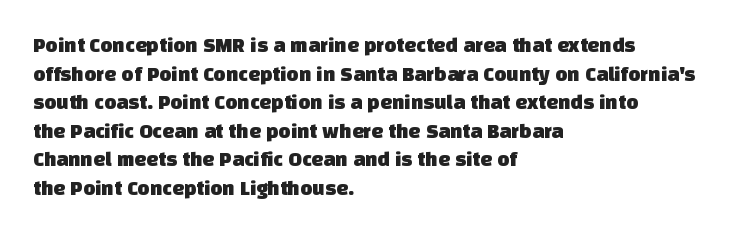
{"underline": "no", "align": "left", "line_spacing": "normal", "line_spacing_ratio": 1.36, "letter_spacing": "normal", "letter_spacing_em": 0.0, "glyph_px": 21}
